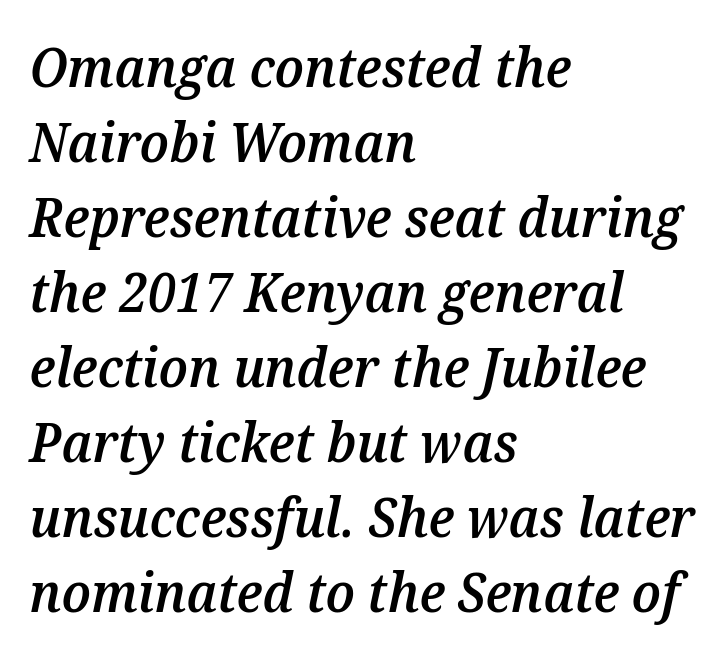
The image shows 54 px semibold type, italic (leaning right); set left-aligned, normal line spacing (1.39x), normal letter spacing, not underlined; medium stroke contrast and a medium x-height.
